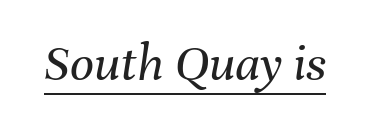
These glyphs show unthickened strokes, regular width or finer. The type is set solid horizontally, with unmodified tracking. Do the characters align in a grid? No, the font is proportional. Every word sits above its own underline. In terms of posture, this sample is oblique.
